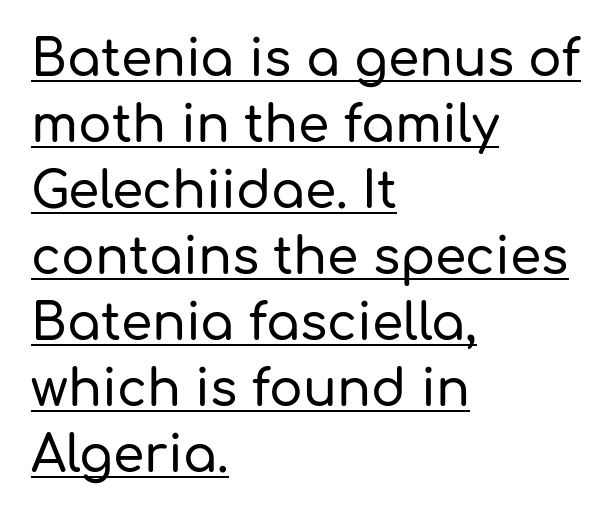
Q: Is the text italic (slanted)? A: No, it is upright.
Q: Is the typeface a serif or a sans-serif typeface? A: Sans-serif.
Q: Is the text underlined? A: Yes.
Q: How is the paragraph aligned? A: Left-aligned.
Q: Is the spacing between letters normal or unusually wide? A: Normal.
Q: Is the spacing between lines tight, normal or loose? A: Normal.
Q: Width (condensed, normal, or wide)? A: Normal.
Q: Stroke contrast? A: Low.
Q: x-height? A: Medium.
Q: Monospaced? A: No.
